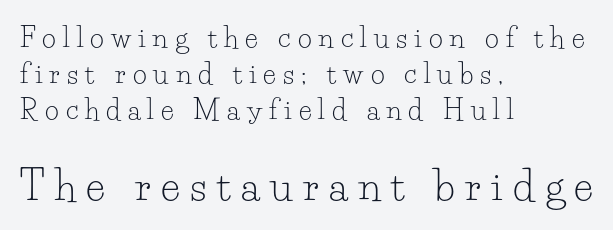
{"serif": "yes", "italic": "no", "bold": "no", "weight": "light", "width": "normal", "stroke_contrast": "low", "x_height": "small", "monospaced": "no", "underline": "no", "align": "left", "line_spacing": "normal", "line_spacing_ratio": 1.34, "letter_spacing": "wide", "letter_spacing_em": 0.26, "larger_block": "second", "size_ratio": 1.48, "glyph_px": 40}
